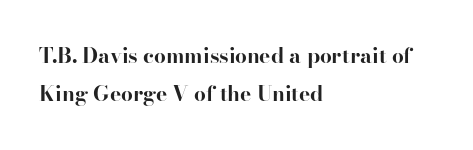
The font's upright variant was chosen for this text. Does the copy run flush right? No — it runs flush left. Bare-footed words on every line. Does the weight exceed regular? Yes, all the way to bold. How are the letters spaced? Ordinarily, with no added tracking.
